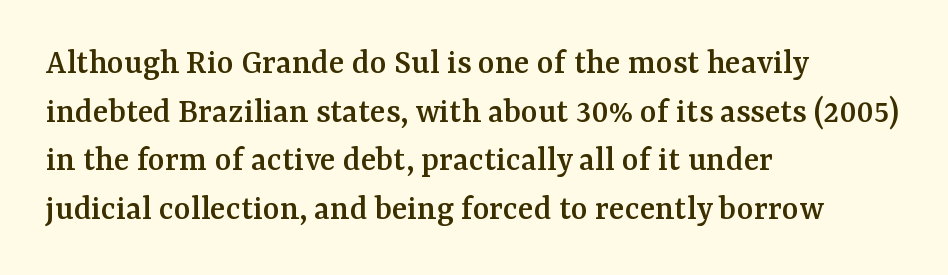
The image shows 36 px serif type, upright; set left-aligned, normal line spacing (1.35x), normal letter spacing, not underlined; medium stroke contrast and a medium x-height.
